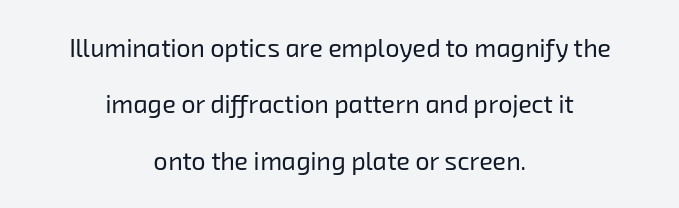
Q: Is the text bold? A: No.
Q: Is the text underlined? A: No.
Q: How is the paragraph aligned? A: Centered.
Q: Is the spacing between letters normal or unusually wide? A: Normal.
Q: Is the spacing between lines tight, normal or loose? A: Loose.
